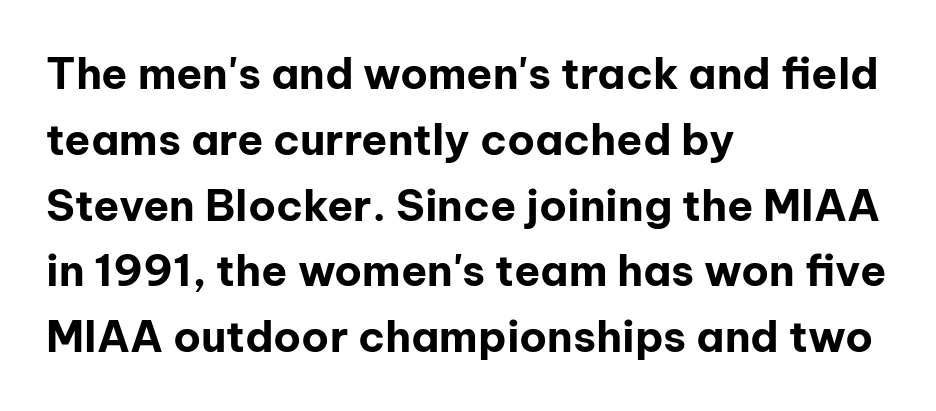
Style check: upright. Letter spacing: default. Descender tails drop into unmarked territory. Grotesque or geometric, the face here clearly has no serifs.
